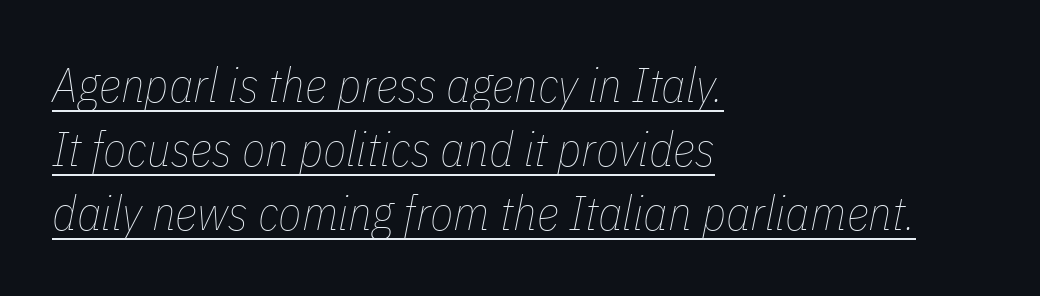
Underline: present. Is this a heavy cut? Hardly; it is regular or lighter. Here the designer chose a conventional face with non-uniform glyph widths. Horizontal alignment here is leftward, the default for most running prose. A typesetter would mark this as italic.
